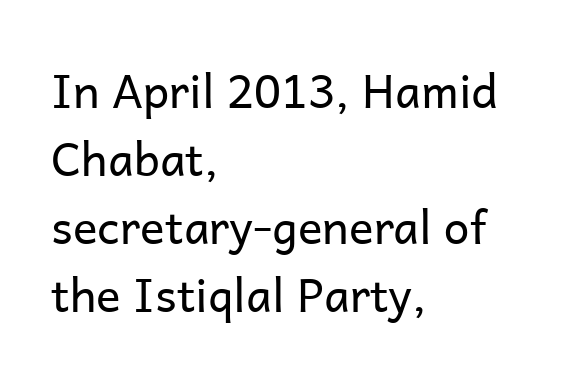
{"serif": "no", "italic": "no", "bold": "no", "weight": "regular", "width": "normal", "stroke_contrast": "low", "x_height": "medium", "monospaced": "no", "underline": "no", "align": "left", "line_spacing": "normal", "line_spacing_ratio": 1.48, "letter_spacing": "normal", "letter_spacing_em": 0.0, "glyph_px": 46}
